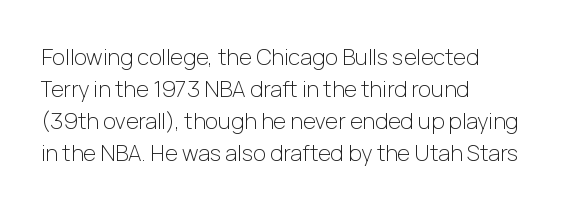
Weight: in the light-to-regular range. These lines keep a tight, regular rhythm from letter to letter. Any mark beneath the type? The region is blank. Left-aligned paragraph, ragged on the right. If you drew a line through each stem, it would be perfectly vertical. Honestly, the row spacing looks completely unremarkable.
